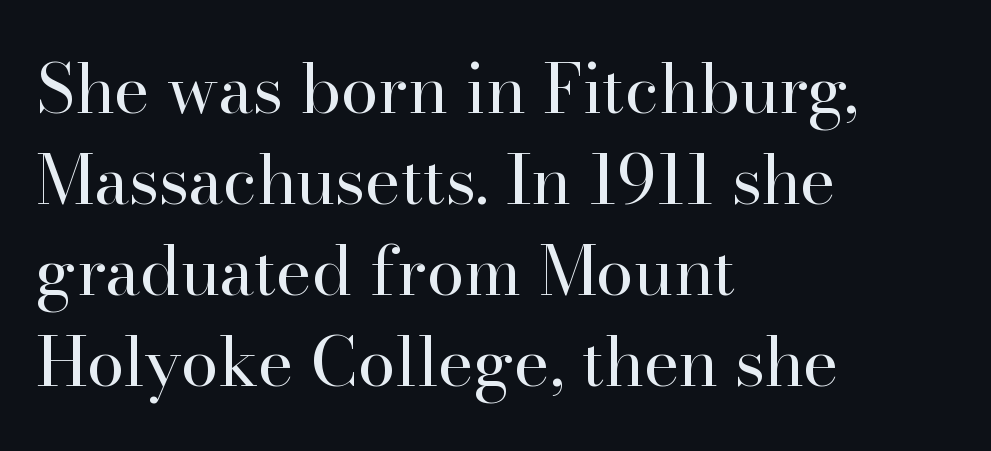
{"serif": "yes", "italic": "no", "bold": "no", "weight": "regular", "width": "normal", "stroke_contrast": "high", "x_height": "small", "monospaced": "no", "underline": "no", "align": "left", "line_spacing": "normal", "line_spacing_ratio": 1.34, "letter_spacing": "normal", "letter_spacing_em": 0.0, "glyph_px": 68}
